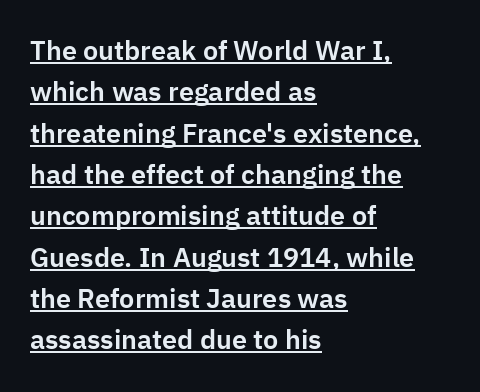
Q: Is the text italic (slanted)? A: No, it is upright.
Q: Is the text underlined? A: Yes.
Q: How is the paragraph aligned? A: Left-aligned.
Q: Is the spacing between letters normal or unusually wide? A: Normal.
Q: Is the spacing between lines tight, normal or loose? A: Normal.
